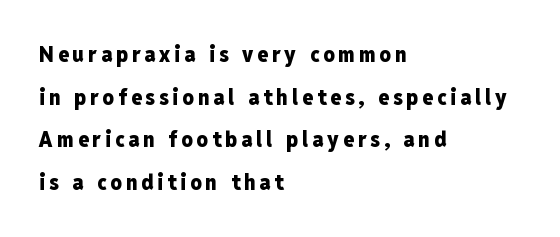
Q: Is the text bold? A: Yes.
Q: Is the text italic (slanted)? A: No, it is upright.
Q: Is the text underlined? A: No.
Q: How is the paragraph aligned? A: Left-aligned.
Q: Is the spacing between lines tight, normal or loose? A: Loose.
